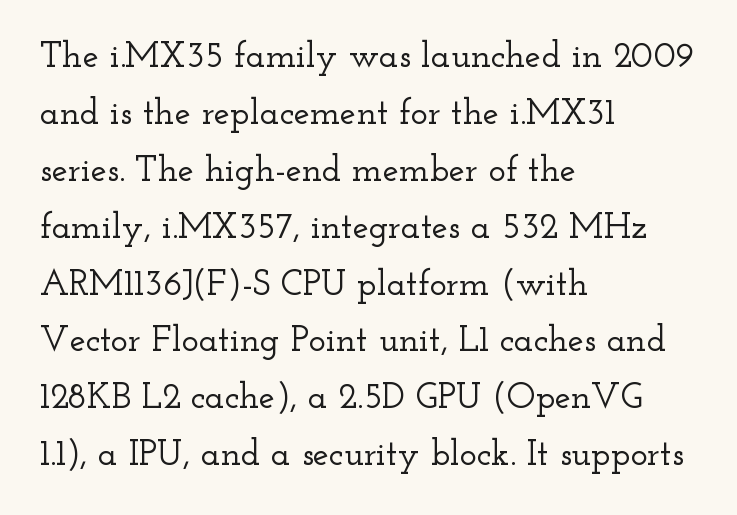
The image shows 36 px wide serif type, upright; set left-aligned, normal line spacing (1.58x), normal letter spacing, not underlined; low stroke contrast and a small x-height.
